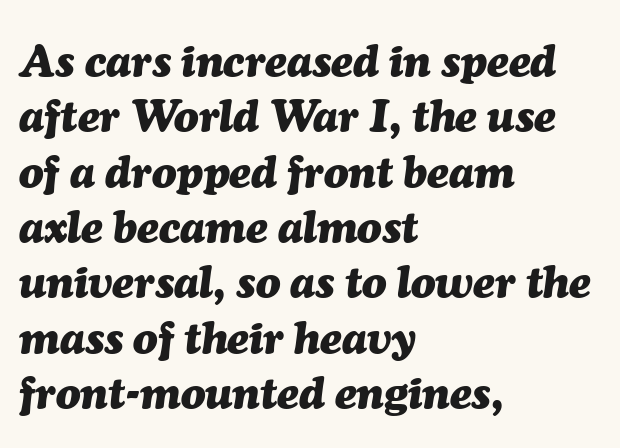
Q: Is the text bold? A: Yes.
Q: Is the text italic (slanted)? A: Yes, it leans right by about 7 degrees.
Q: Is the text underlined? A: No.
Q: How is the paragraph aligned? A: Left-aligned.
Q: Is the spacing between letters normal or unusually wide? A: Normal.
Q: Width (condensed, normal, or wide)? A: Normal.
Q: Stroke contrast? A: Medium.
Q: x-height? A: Medium.
Q: Monospaced? A: No.
